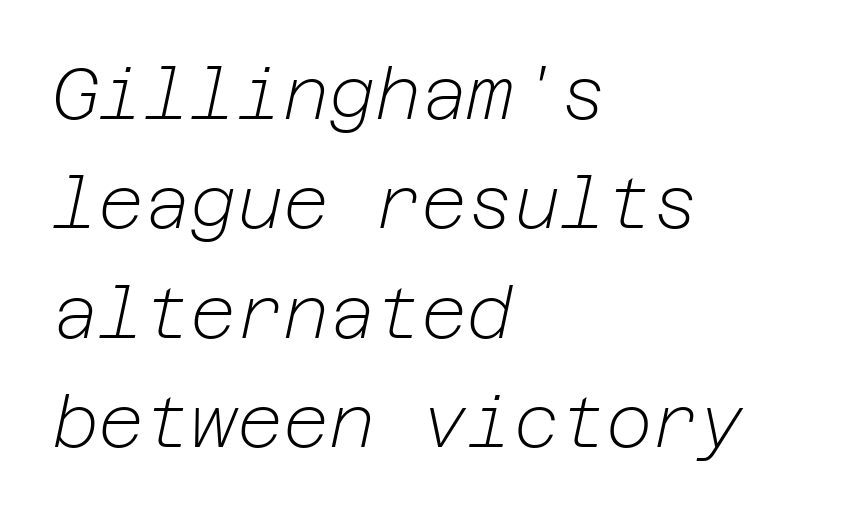
The image shows 71 px light type, italic (leaning right); set left-aligned, normal line spacing (1.54x), normal letter spacing, not underlined; low stroke contrast and a medium x-height.
